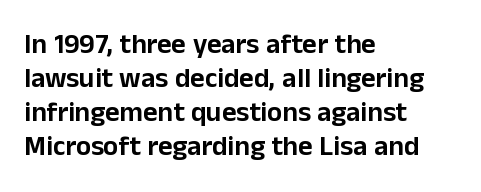
Leftover space on each line is placed entirely after the last word. Default kerning and tracking; the words read as compact shapes. A bare baseline throughout the passage. Looks like regular typesetting: each glyph gets only the width it needs. Stroke terminals: plain, sans-serif.
